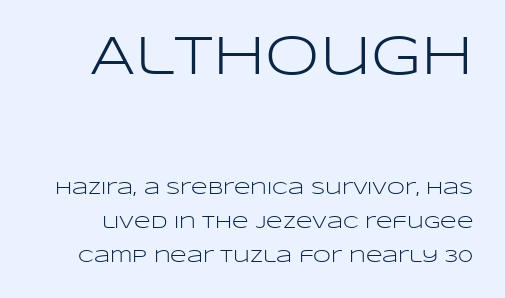
This sample uses a sans-serif face. The axis of the letterforms is exactly vertical. Varying glyph widths throughout — classic text-font behaviour. The space directly below the letters is spotless. Glyph-to-glyph distance matches everyday printed text. Whoever set this made the first block the dominant, larger element.
